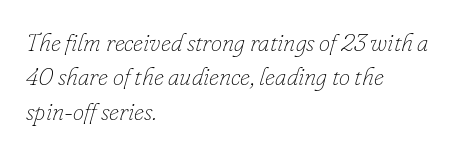
How would I describe the line gaps? Plain and ordinary. The lines in this sample share a left origin and differ only in where they stop. Beneath every word, the page is bare. Honestly, the letter spacing is just normal — you wouldn't notice it. Every character sits at an angle, as italics do.
